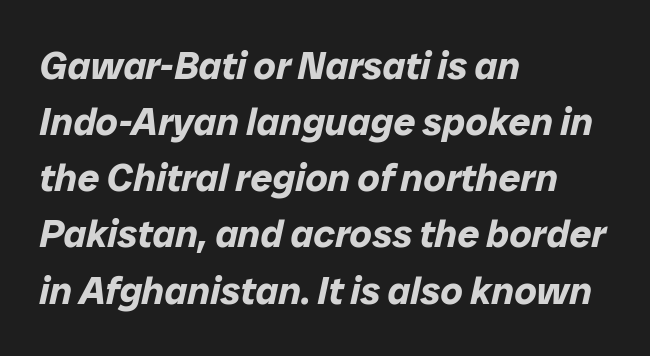
The image shows 39 px bold type, italic (leaning right); set left-aligned, normal line spacing (1.44x), normal letter spacing, not underlined; low stroke contrast and a medium x-height.
